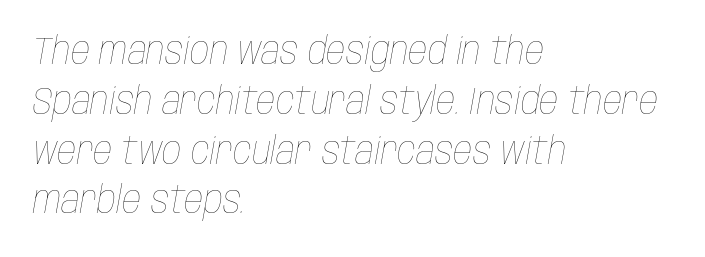
Q: Is the text bold? A: No.
Q: Is the text italic (slanted)? A: Yes, it leans right by about 10 degrees.
Q: Is the text underlined? A: No.
Q: How is the paragraph aligned? A: Left-aligned.
Q: Is the spacing between letters normal or unusually wide? A: Normal.
Q: Is the spacing between lines tight, normal or loose? A: Normal.
Q: Width (condensed, normal, or wide)? A: Condensed.
Q: Stroke contrast? A: Low.
Q: x-height? A: Large.
Q: Monospaced? A: No.
